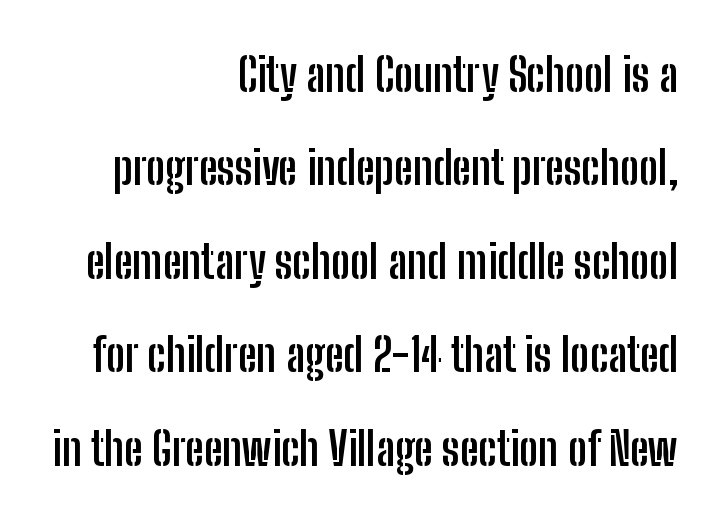
The image shows 46 px semibold, condensed sans-serif type, upright; set right-aligned, loose line spacing (2.03x), normal letter spacing, not underlined; low stroke contrast and a medium x-height.
